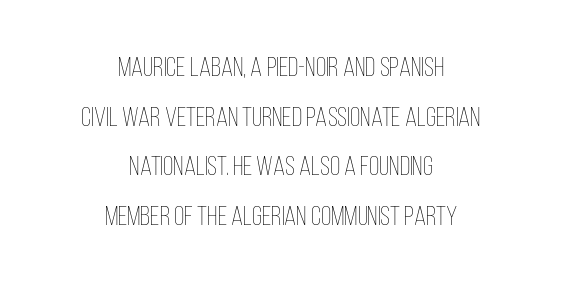
{"italic": "no", "bold": "no", "underline": "no", "align": "center", "line_spacing_ratio": 1.84, "letter_spacing": "normal", "letter_spacing_em": 0.0, "glyph_px": 27}
